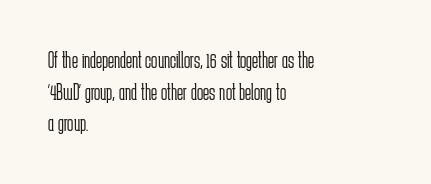
The image shows 23 px text type, upright; set left-aligned, normal line spacing (1.37x), normal letter spacing, not underlined.
